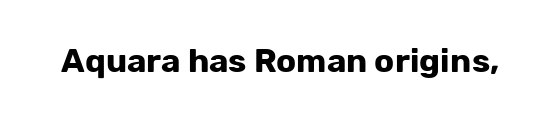
You'd pick this weight for a headline — it's a proper bold. I'd call this a sans setting — the letters go barefoot. The area under the type is left untouched. Spacing verdict: proportional, widths tailored to each character. The line texture is even and compact thanks to regular tracking. These lines were composed using upright roman letters.
